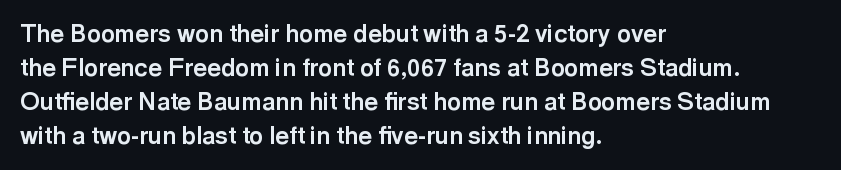
{"italic": "no", "bold": "yes", "underline": "no", "align": "left", "line_spacing": "normal", "line_spacing_ratio": 1.42, "letter_spacing": "normal", "letter_spacing_em": 0.0, "glyph_px": 24}
